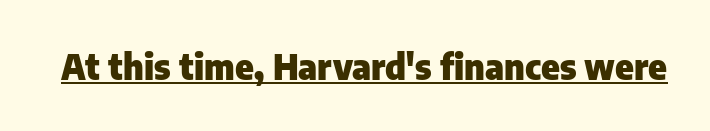
Q: Is the text bold? A: Yes.
Q: Is the text italic (slanted)? A: No, it is upright.
Q: Is the typeface a serif or a sans-serif typeface? A: Sans-serif.
Q: Is the text underlined? A: Yes.
Q: Is the spacing between letters normal or unusually wide? A: Normal.
Q: Width (condensed, normal, or wide)? A: Normal.
Q: Stroke contrast? A: Low.
Q: x-height? A: Medium.
Q: Monospaced? A: No.
